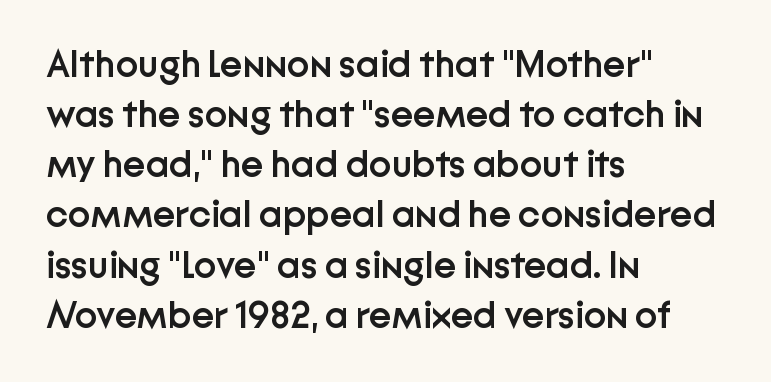
The image shows 38 px semibold sans-serif type, upright; set left-aligned, normal line spacing (1.32x), normal letter spacing, not underlined; low stroke contrast and a medium x-height.
